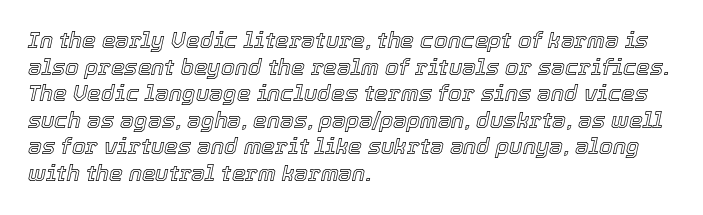
A typesetter would call this zero additional tracking. Only glyphs here, with clear space below each row. A typesetter would mark this as italic. The rendering anchors every line to the left-hand side.
